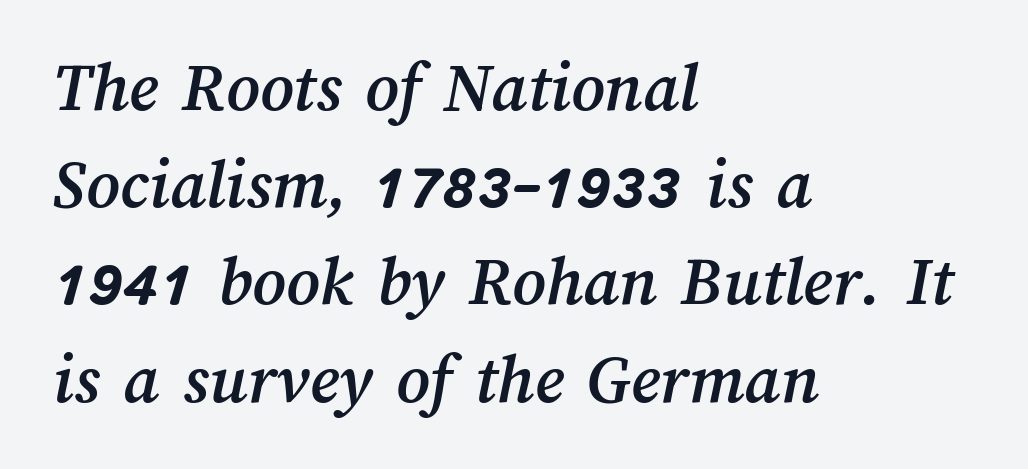
One glance says typical: line gaps are just what's usual. Is the block centered? No — it sits flush against the left margin. Note the varied advance widths — an 'i' is clearly narrower than an 'm'. Underlining? Definitely not there. Caption: standard tracking, unaltered.
